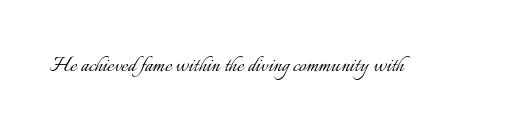
Decoration check: the copy has no underline. The gaps between neighbouring characters are ordinary and unremarkable. Bold? No — there's no thickening of the strokes.
